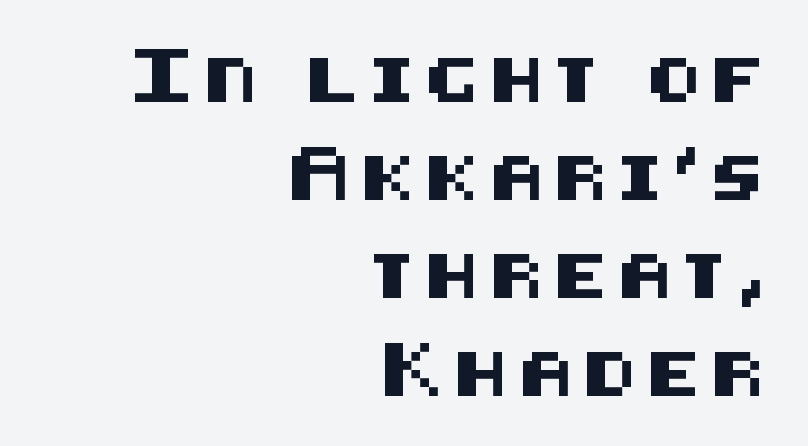
{"serif": "no", "italic": "no", "width": "normal", "stroke_contrast": "medium", "x_height": "large", "underline": "no", "align": "right", "line_spacing": "loose", "line_spacing_ratio": 2.23, "letter_spacing": "wide", "letter_spacing_em": 0.26, "glyph_px": 44}
